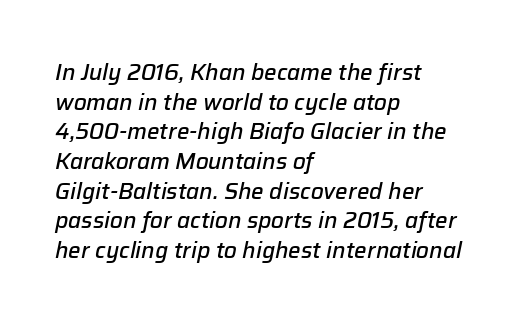
Heft: intermediate — a semibold. One glance says typical: line gaps are just what's usual. Here the glyphs are tracked normally, forming tight word shapes. The specimen omits any rule beneath the text block's lines.
